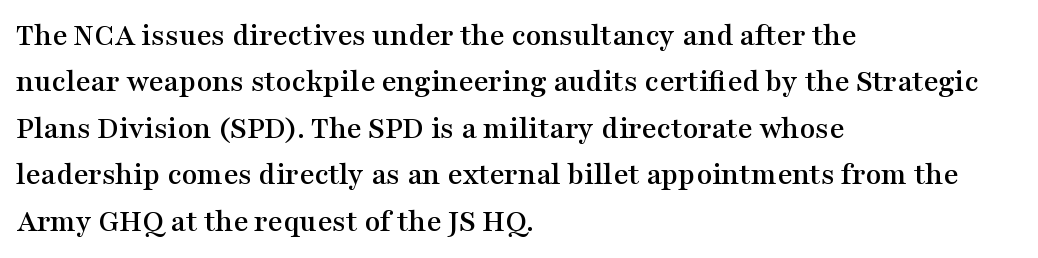
{"serif": "yes", "italic": "no", "width": "wide", "stroke_contrast": "medium", "x_height": "medium", "monospaced": "no", "underline": "no", "align": "left", "line_spacing": "normal", "line_spacing_ratio": 1.45, "letter_spacing": "normal", "letter_spacing_em": 0.0, "glyph_px": 32}
